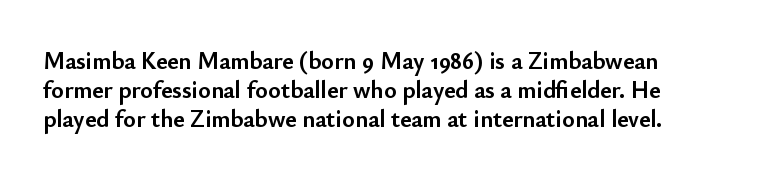
Q: Is the text bold? A: Yes.
Q: Is the text italic (slanted)? A: No, it is upright.
Q: Is the text underlined? A: No.
Q: How is the paragraph aligned? A: Left-aligned.
Q: Is the spacing between letters normal or unusually wide? A: Normal.
